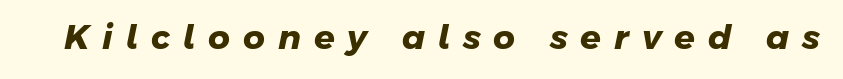
A typesetter would call this heavily tracked-out type. Glance below the letters and you will spot only blank space. Compared with an ordinary text face, these strokes are far heavier — a full bold. The passage shown is typeset with a sans-serif family. The face used here is proportionally spaced, like ordinary book or web type.
